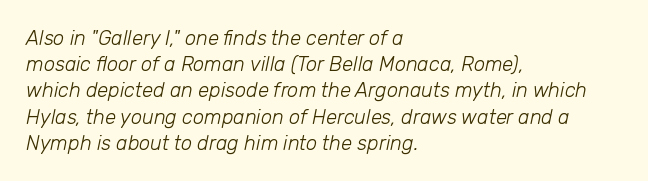
The image shows 20 px text type, italic (leaning right); set left-aligned, normal line spacing (1.31x), normal letter spacing, not underlined.
